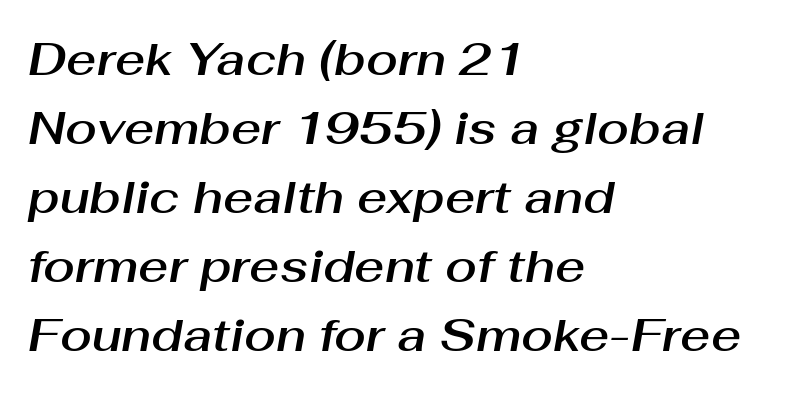
In terms of letterspacing, this is plain default setting. An italicized treatment has been applied to the whole sample. Each letter keeps its own natural width here, so spacing adapts to shape. Line beginnings align vertically; line endings do not. Nobody drew a line under any word here.
